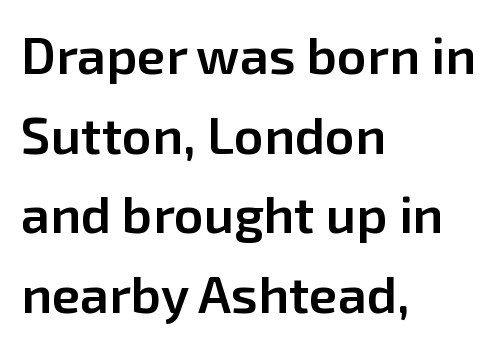
The rendering uses a moderate line-height, typical for paragraphs. These lines carry some extra weight — a demibold, not a full bold. Vertical strokes here are truly vertical. This sample has the flowing, uneven cadence of proportional lettering. Is this a sans? Yes — the strokes have no serifs. Only glyphs here, with clear space below each row.
